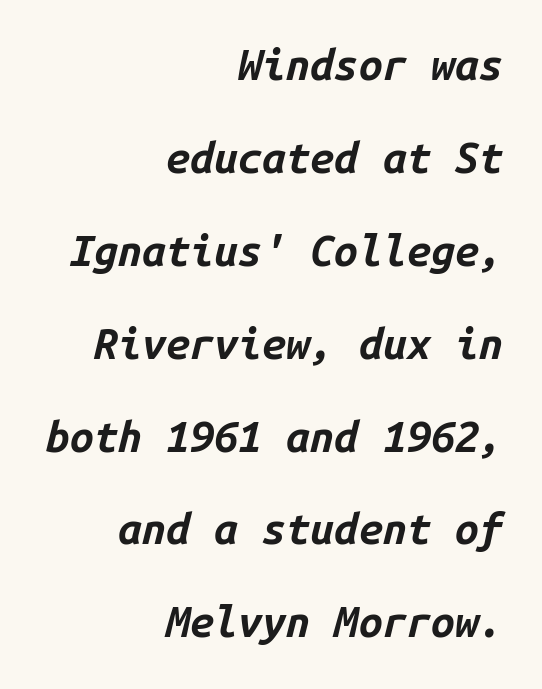
{"italic": "yes", "lean": "right", "slant_degrees": 14, "bold": "yes", "weight": "bold", "width": "normal", "stroke_contrast": "low", "x_height": "medium", "monospaced": "yes", "underline": "no", "align": "right", "line_spacing": "loose", "line_spacing_ratio": 2.16, "letter_spacing": "normal", "letter_spacing_em": 0.0, "glyph_px": 43}
